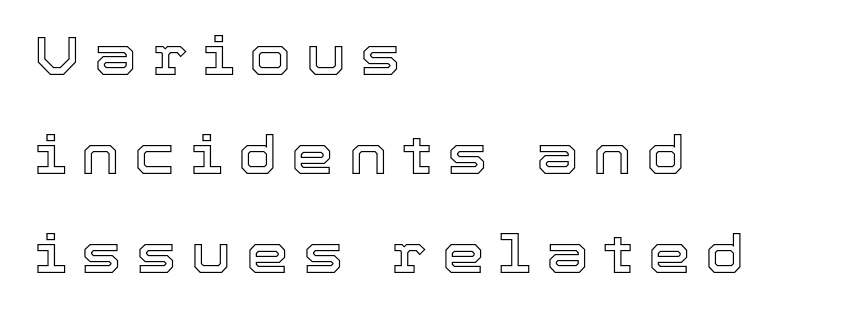
Q: Is the text italic (slanted)? A: No, it is upright.
Q: Is the text underlined? A: No.
Q: How is the paragraph aligned? A: Left-aligned.
Q: Is the spacing between letters normal or unusually wide? A: Unusually wide.
Q: Width (condensed, normal, or wide)? A: Normal.
Q: x-height? A: Medium.
Q: Monospaced? A: No.
